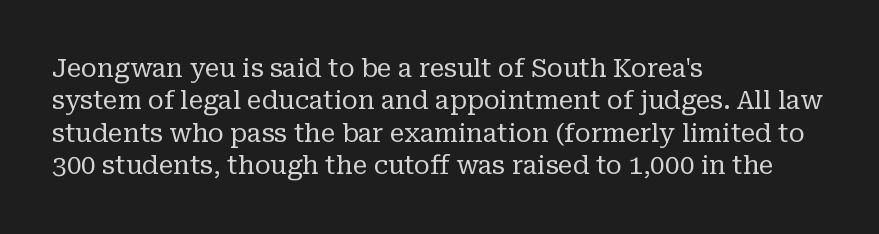
Line spacing here is normal. Nobody touched the tracking dial on this one. Quick note: underline off. Designer's note — italics off, roman on. The lines are quadded left.
